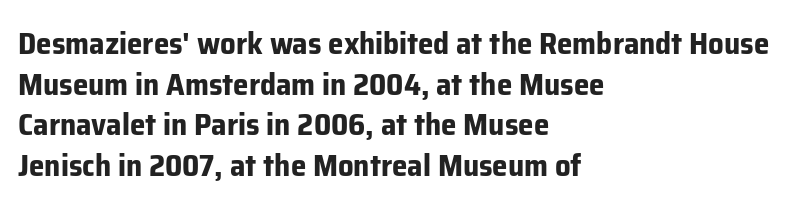
The face used here is proportionally spaced, like ordinary book or web type. Typesetter's note: full bold, strokes at maximum text heaviness. This is the regular roman posture of the typeface. The lines in this sample share a left origin and differ only in where they stop.
